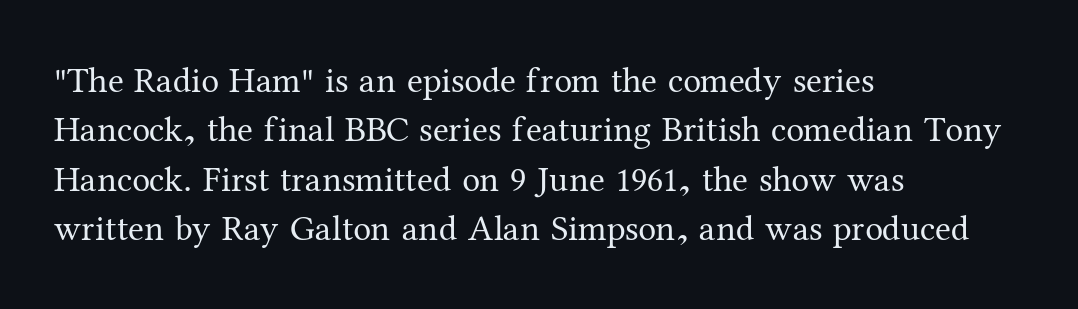
Characters follow at the spacing the type designer built in. No italicization has been applied; the sample stays upright. Is this a sans? No — the strokes have serifs. The space between consecutive lines is moderate. Stems here are at most as thick as an everyday book face. Reading down the block, your eye returns to a fixed left position each line.
